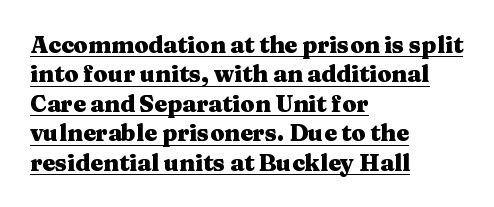
Q: Is the text bold? A: Yes.
Q: Is the text italic (slanted)? A: No, it is upright.
Q: Is the text underlined? A: Yes.
Q: How is the paragraph aligned? A: Left-aligned.
Q: Is the spacing between letters normal or unusually wide? A: Normal.
Q: Is the spacing between lines tight, normal or loose? A: Normal.
